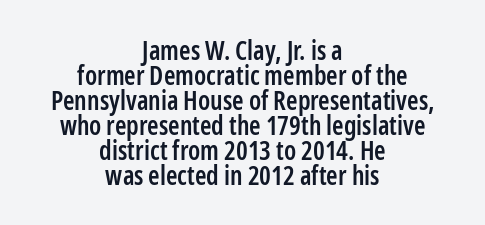
Descenders are the only things crossing below the line. The paragraph shown floats in the horizontal middle. Quick note: interline space is minimal. When letters stand straight like this, we call the style roman or upright. This sample uses plain, unmodified letter spacing.
